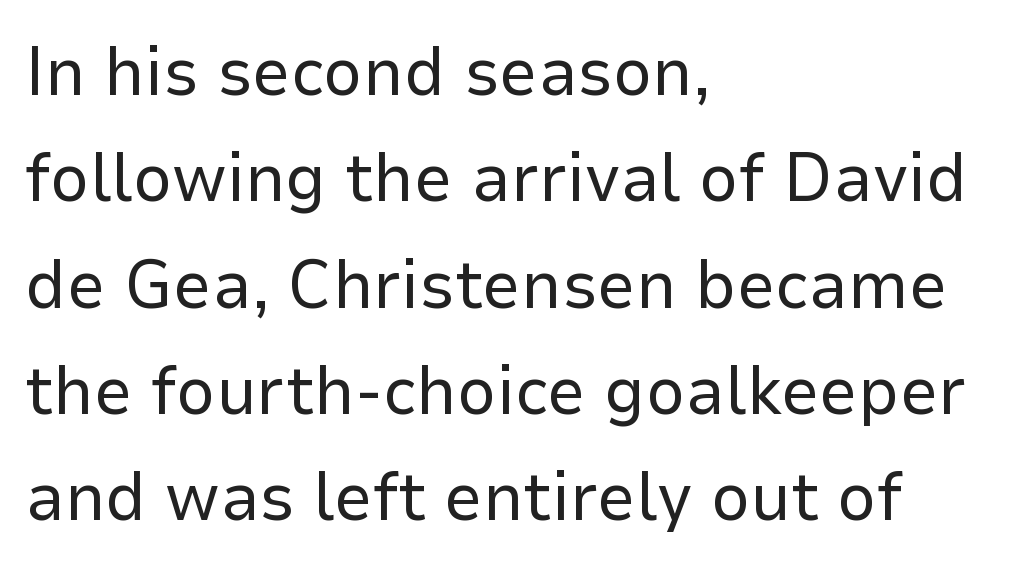
{"serif": "no", "italic": "no", "bold": "no", "weight": "regular", "width": "normal", "stroke_contrast": "low", "x_height": "medium", "monospaced": "no", "underline": "no", "align": "left", "line_spacing": "normal", "line_spacing_ratio": 1.54, "letter_spacing": "normal", "letter_spacing_em": 0.0, "glyph_px": 69}
